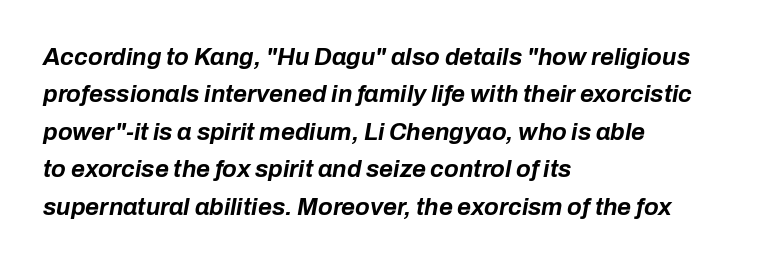
Q: Is the text bold? A: Yes.
Q: Is the text italic (slanted)? A: Yes, it leans right by about 10 degrees.
Q: Is the text underlined? A: No.
Q: How is the paragraph aligned? A: Left-aligned.
Q: Is the spacing between letters normal or unusually wide? A: Normal.
Q: Is the spacing between lines tight, normal or loose? A: Normal.
